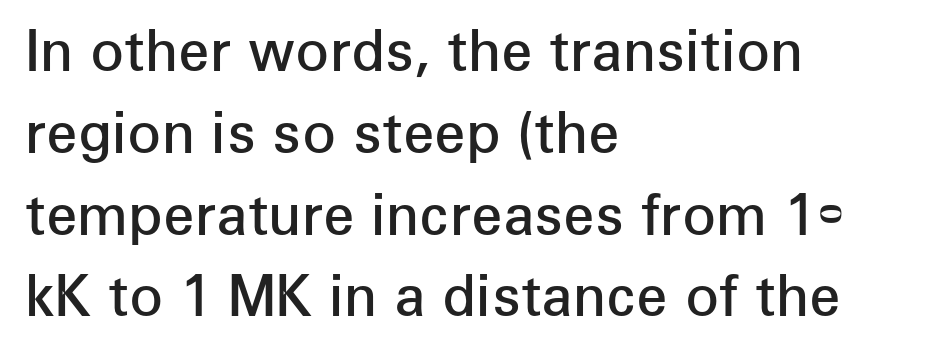
{"serif": "no", "italic": "no", "bold": "semi", "weight": "semibold", "width": "normal", "stroke_contrast": "low", "x_height": "medium", "monospaced": "no", "underline": "no", "align": "left", "line_spacing": "normal", "line_spacing_ratio": 1.46, "letter_spacing": "normal", "letter_spacing_em": 0.0, "glyph_px": 56}
